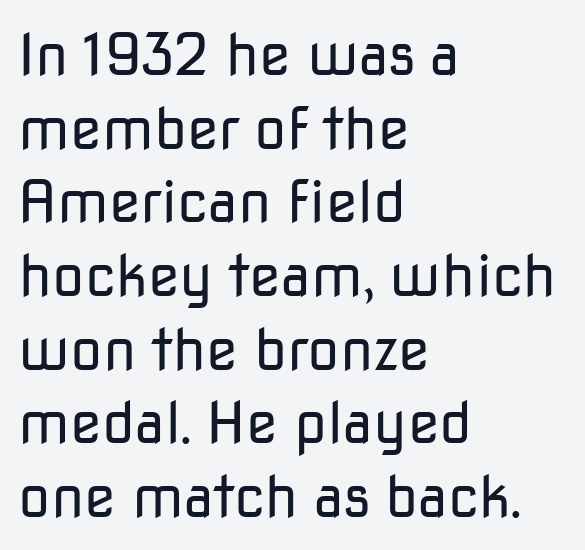
Q: Is the text bold? A: No.
Q: Is the text italic (slanted)? A: No, it is upright.
Q: Is the typeface a serif or a sans-serif typeface? A: Sans-serif.
Q: Is the text underlined? A: No.
Q: How is the paragraph aligned? A: Left-aligned.
Q: Is the spacing between letters normal or unusually wide? A: Normal.
Q: Is the spacing between lines tight, normal or loose? A: Normal.
Q: Width (condensed, normal, or wide)? A: Normal.
Q: Stroke contrast? A: Low.
Q: x-height? A: Medium.
Q: Monospaced? A: No.
